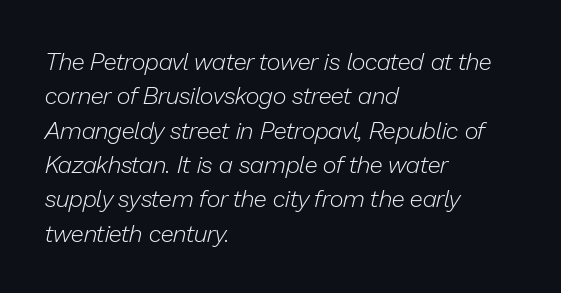
{"italic": "yes", "lean": "right", "slant_degrees": 13, "bold": "no", "underline": "no", "align": "left", "line_spacing": "normal", "line_spacing_ratio": 1.43, "letter_spacing": "normal", "letter_spacing_em": 0.0, "glyph_px": 24}
